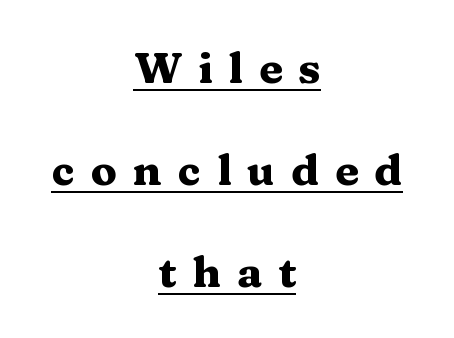
The image shows 43 px heavy, wide serif type, upright; set centered, loose line spacing (2.37x), unusually wide letter spacing (+0.37 em), underlined; medium stroke contrast and a medium x-height.
